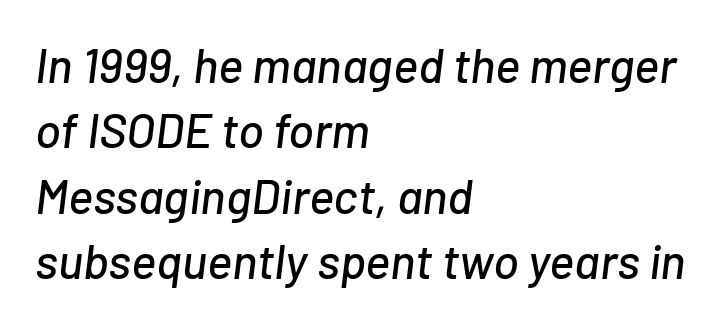
The text carries the slant typical of an italic or oblique font. The passage shown is typed in a proportional face where columns would drift. Honestly, the row spacing looks completely unremarkable. Teacher's note: observe the even left margin — that is flush-left alignment. Underline: absent.
